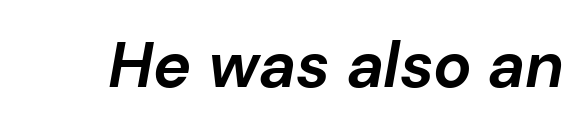
{"italic": "yes", "lean": "right", "slant_degrees": 10, "bold": "yes", "weight": "bold", "width": "normal", "stroke_contrast": "low", "x_height": "medium", "monospaced": "no", "underline": "no", "letter_spacing": "normal", "letter_spacing_em": 0.0, "glyph_px": 64}
